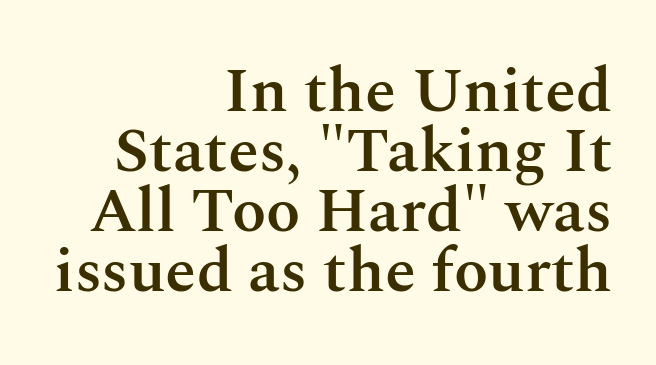
Q: Is the text bold? A: Semi-bold.
Q: Is the text italic (slanted)? A: No, it is upright.
Q: Is the typeface a serif or a sans-serif typeface? A: Serif.
Q: Is the text underlined? A: No.
Q: How is the paragraph aligned? A: Right-aligned.
Q: Is the spacing between letters normal or unusually wide? A: Normal.
Q: Is the spacing between lines tight, normal or loose? A: Tight.
Q: Width (condensed, normal, or wide)? A: Normal.
Q: Stroke contrast? A: Medium.
Q: x-height? A: Medium.
Q: Monospaced? A: No.
